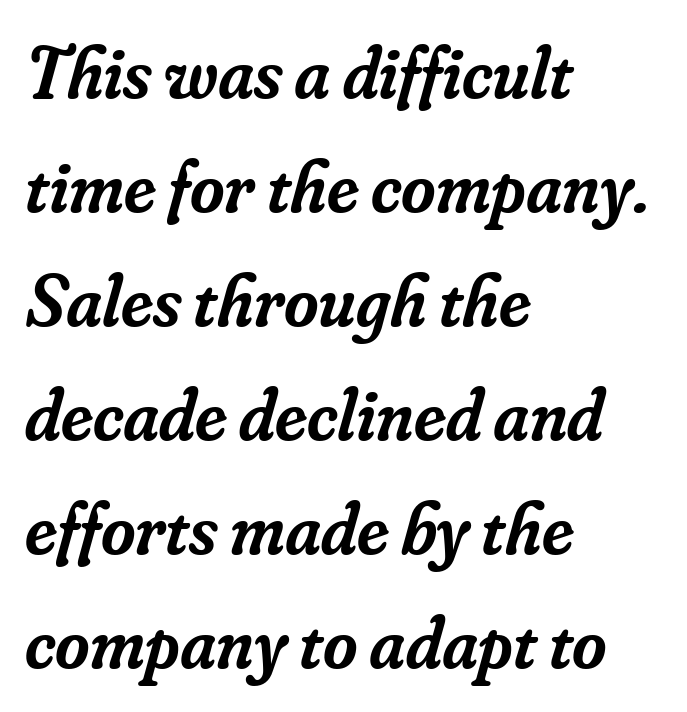
The ragged edge is on the right, which tells us the setting is flush left. Look at the bottom of the vertical strokes: they flare into serifs here. The rendering keeps characters at their native spacing. No word sits above an underline. The typesetting leans somewhat heavy: a semibold.
